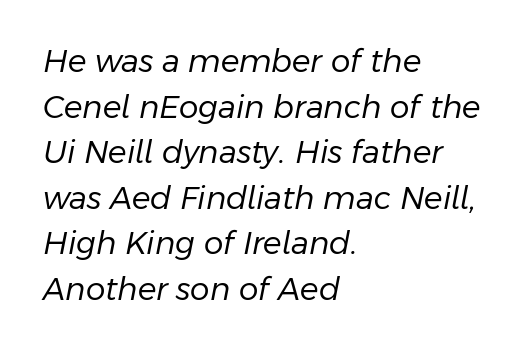
Q: Is the text bold? A: No.
Q: Is the text italic (slanted)? A: Yes, it leans right by about 11 degrees.
Q: Is the text underlined? A: No.
Q: How is the paragraph aligned? A: Left-aligned.
Q: Is the spacing between letters normal or unusually wide? A: Normal.
Q: Is the spacing between lines tight, normal or loose? A: Normal.
Q: Width (condensed, normal, or wide)? A: Normal.
Q: Stroke contrast? A: Low.
Q: x-height? A: Medium.
Q: Monospaced? A: No.
